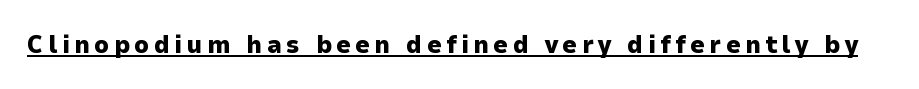
Notice how a bar underscores the lettering throughout. The axis of the letterforms is exactly vertical. Caption: bold face, heavy strokes.
